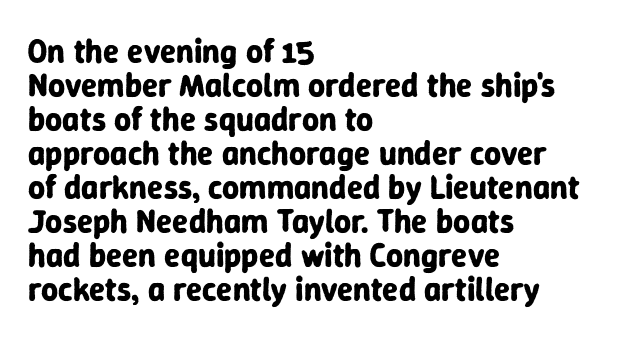
Q: Is the text bold? A: Yes.
Q: Is the text italic (slanted)? A: No, it is upright.
Q: Is the typeface a serif or a sans-serif typeface? A: Sans-serif.
Q: Is the text underlined? A: No.
Q: How is the paragraph aligned? A: Left-aligned.
Q: Is the spacing between letters normal or unusually wide? A: Normal.
Q: Is the spacing between lines tight, normal or loose? A: Tight.
Q: Width (condensed, normal, or wide)? A: Normal.
Q: Stroke contrast? A: Low.
Q: x-height? A: Medium.
Q: Monospaced? A: No.
